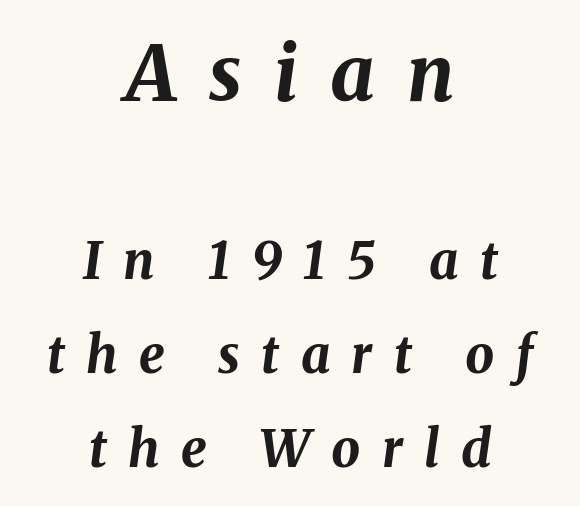
{"italic": "yes", "lean": "right", "slant_degrees": 8, "bold": "yes", "weight": "bold", "width": "normal", "stroke_contrast": "medium", "x_height": "medium", "monospaced": "no", "underline": "no", "align": "center", "line_spacing_ratio": 1.84, "letter_spacing": "wide", "letter_spacing_em": 0.42, "larger_block": "first", "size_ratio": 1.51, "glyph_px": 77}
